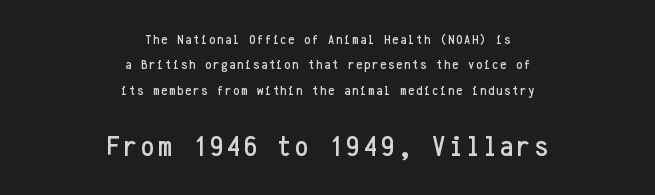
{"serif": "no", "italic": "no", "width": "condensed", "stroke_contrast": "low", "x_height": "medium", "monospaced": "yes", "underline": "no", "align": "center", "line_spacing_ratio": 1.82, "larger_block": "second", "size_ratio": 2.14, "glyph_px": 30}
